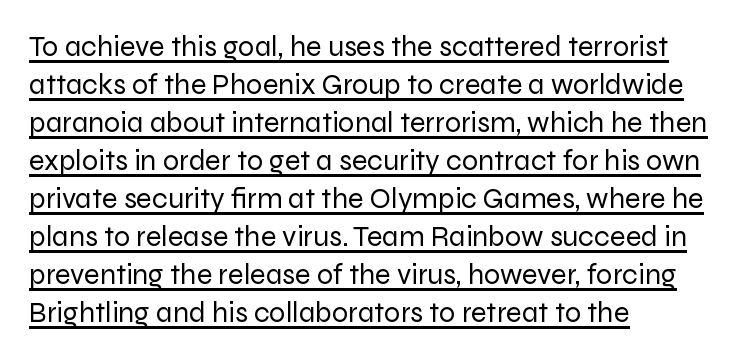
Stems and bowls with no extra thickness — not bold. Regarding leading, the lines here are spaced in the standard way. Does the lettering tilt? It doesn't — this is upright. The designer went with a sans here, leaving each stem footless.
